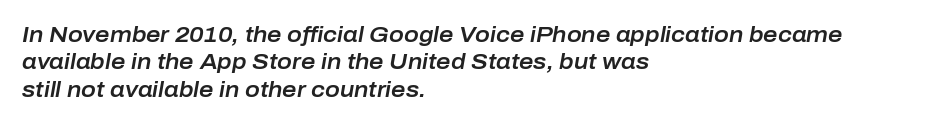
The passage shown leans; its letterforms are oblique. The line texture is even and compact thanks to regular tracking. The zone under the glyphs is completely vacant. Vertically, the passage feels balanced, rows spaced as you'd expect. This sample is left-justified, so line endings fall wherever the words run out.
